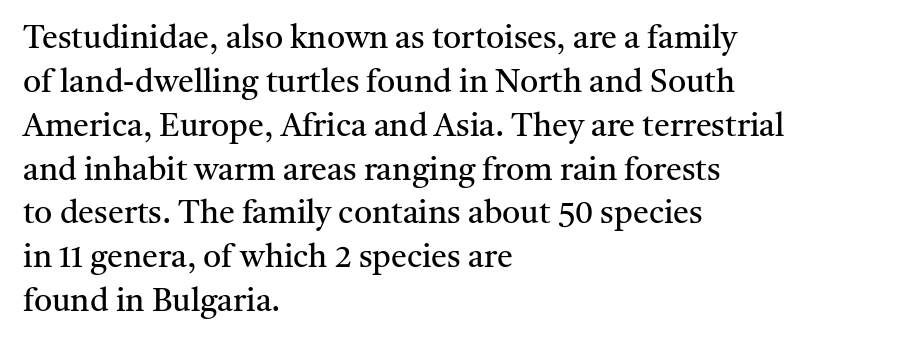
{"serif": "yes", "italic": "no", "bold": "no", "weight": "regular", "width": "normal", "stroke_contrast": "medium", "x_height": "medium", "monospaced": "no", "underline": "no", "align": "left", "line_spacing": "normal", "line_spacing_ratio": 1.37, "letter_spacing": "normal", "letter_spacing_em": 0.0, "glyph_px": 32}
